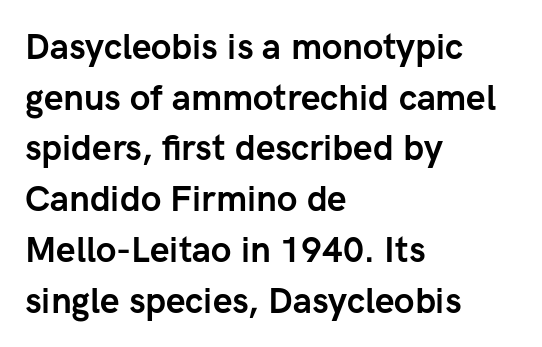
This is sans-serif lettering, the kind often seen on screens and signage. These lines stack with their left ends in a neat column. Varying glyph widths throughout — classic text-font behaviour. I'd describe the lettering as bold — thick and assertive.
